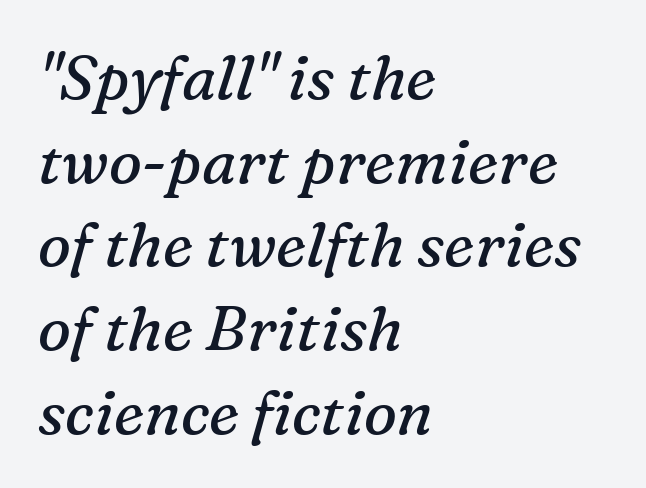
{"serif": "yes", "italic": "yes", "lean": "right", "slant_degrees": 16, "bold": "no", "weight": "regular", "width": "normal", "stroke_contrast": "medium", "x_height": "medium", "monospaced": "no", "underline": "no", "align": "left", "line_spacing": "normal", "line_spacing_ratio": 1.35, "letter_spacing": "normal", "letter_spacing_em": 0.0, "glyph_px": 62}
